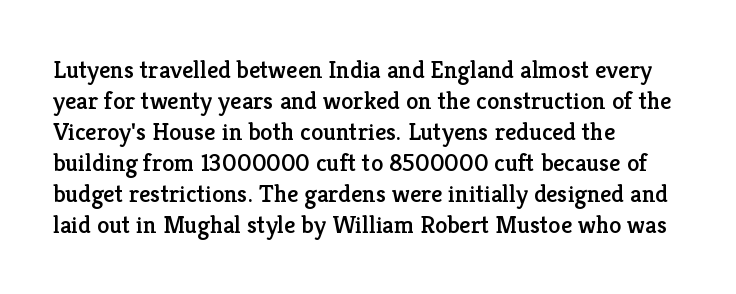
{"italic": "no", "underline": "no", "align": "left", "line_spacing_ratio": 1.24, "letter_spacing": "normal", "letter_spacing_em": 0.0, "glyph_px": 25}
